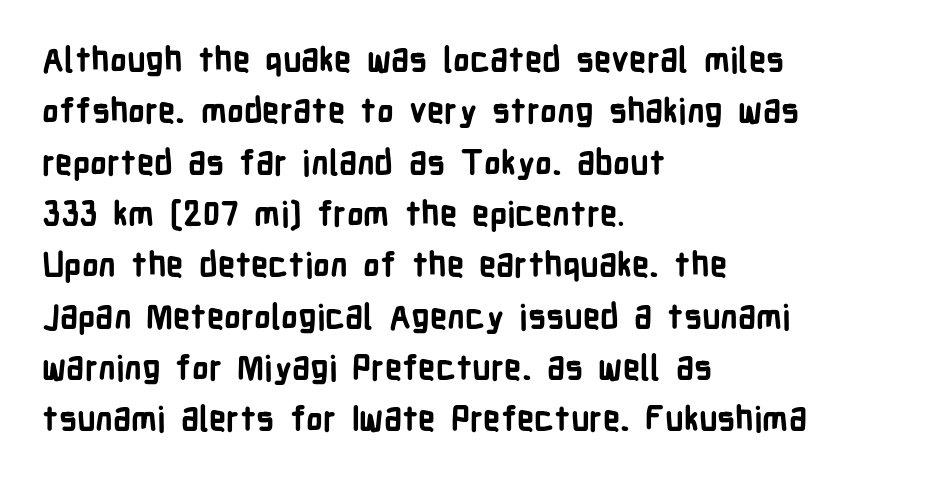
Line spacing here is normal. Note the varied advance widths — an 'i' is clearly narrower than an 'm'. The space beneath each line is pristine and unruled. Italic? Not at all — the glyphs are vertical. The lines are quadded left.
